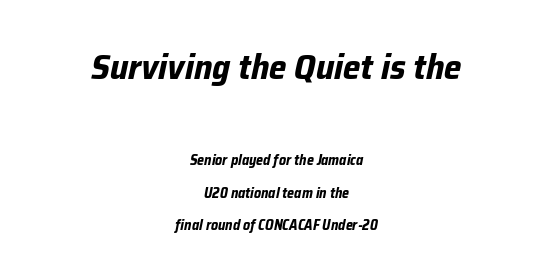
Q: Is the text bold? A: Yes.
Q: Is the text italic (slanted)? A: Yes, it leans right by about 12 degrees.
Q: Is the text underlined? A: No.
Q: How is the paragraph aligned? A: Centered.
Q: Is the spacing between letters normal or unusually wide? A: Normal.
Q: Is the spacing between lines tight, normal or loose? A: Loose.
Q: Which block of text is set in a larger size, the first (top) or the second (bottom)? A: The first (top) one.
Q: Width (condensed, normal, or wide)? A: Normal.
Q: Stroke contrast? A: Low.
Q: x-height? A: Medium.
Q: Monospaced? A: No.
